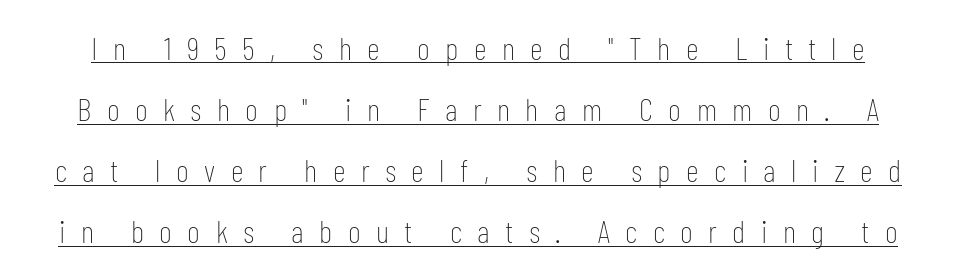
The image shows 32 px thin, condensed sans-serif type, upright; set loose line spacing (1.91x), unusually wide letter spacing (+0.48 em), underlined; low stroke contrast and a medium x-height.
